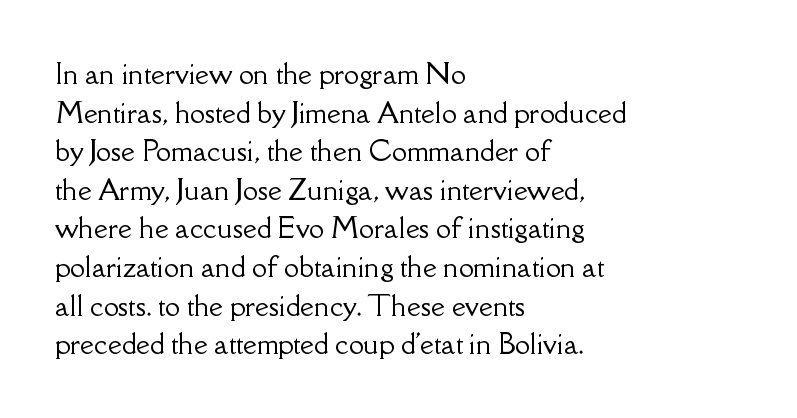
Tracking value appears to be zero — textbook default spacing. The font's upright variant was chosen for this text. Alignment: flush left. Rows of type keep a routine distance in the vertical direction. This rendering features lettering with no underline.
